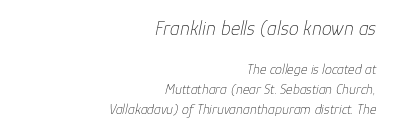
Honestly, the row spacing looks completely unremarkable. A clean baseline with only descenders dipping below it. The face used here is rendered with its standard letterfit. You can tell it's italic because the verticals aren't actually vertical.
